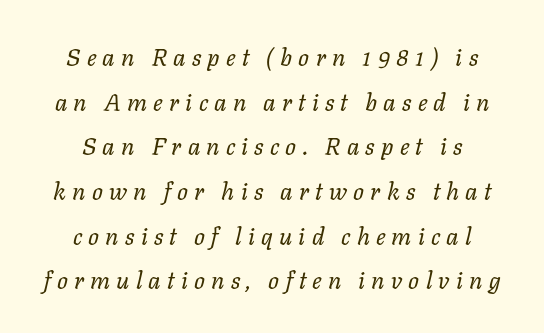
The image shows 24 px text type, italic (leaning right); set centered, line spacing 1.86x, unusually wide letter spacing (+0.26 em), not underlined.
